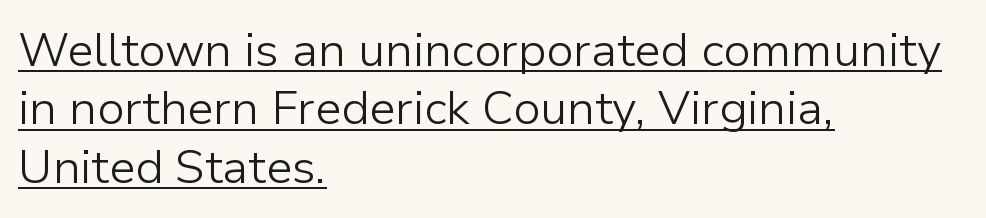
The image shows 47 px light sans-serif type, upright; set left-aligned, line spacing 1.24x, normal letter spacing, underlined; low stroke contrast and a medium x-height.
